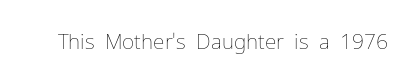
The passage shown is not underscored anywhere. The font's upright variant was chosen for this text. Stems here are at most as thick as an everyday book face. Observe the ordinary spacing: letters are neighbours, not strangers.
